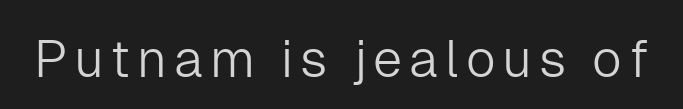
The image shows 52 px light sans-serif type, upright; set not underlined; low stroke contrast and a medium x-height.
